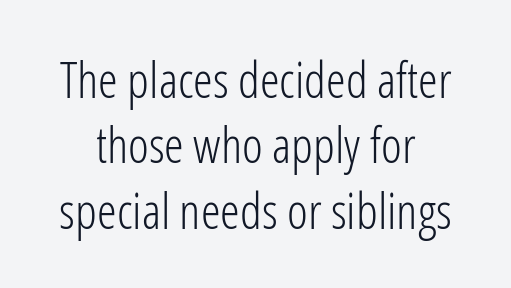
The image shows 50 px light, condensed sans-serif type, upright; set centered, normal line spacing (1.31x), normal letter spacing, not underlined; low stroke contrast and a medium x-height.
